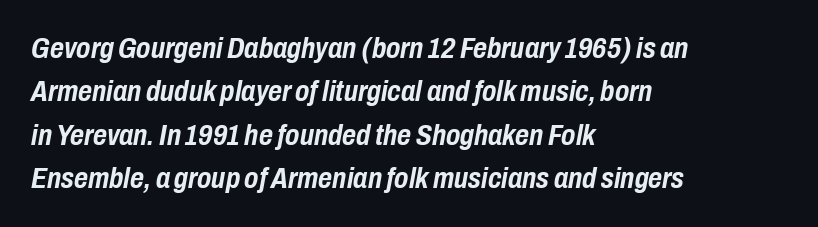
Descenders are the only things crossing below the line. The face used here is proportionally spaced, like ordinary book or web type. Tracking value appears to be zero — textbook default spacing. The typography opts for an oblique posture over an upright one. If you drew a ruler down the left edge, every line would touch it.
